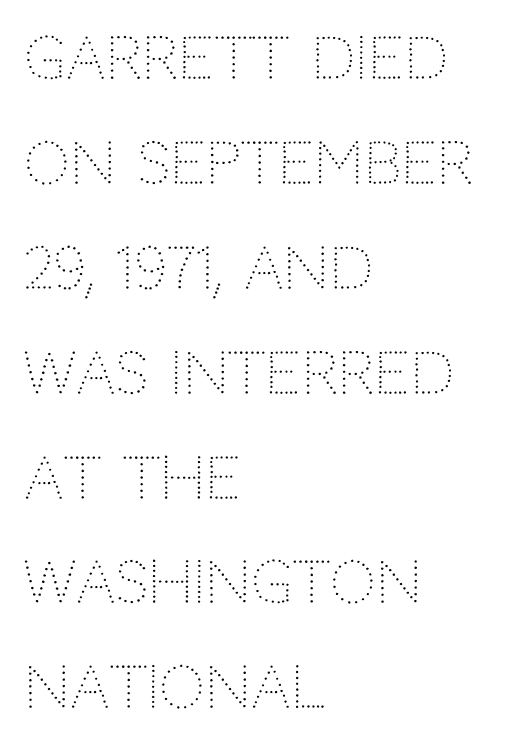
Q: Is the text bold? A: No.
Q: Is the text italic (slanted)? A: No, it is upright.
Q: Is the typeface a serif or a sans-serif typeface? A: Sans-serif.
Q: Is the text underlined? A: No.
Q: How is the paragraph aligned? A: Left-aligned.
Q: Is the spacing between letters normal or unusually wide? A: Normal.
Q: Width (condensed, normal, or wide)? A: Normal.
Q: Stroke contrast? A: Low.
Q: x-height? A: Large.
Q: Monospaced? A: No.
